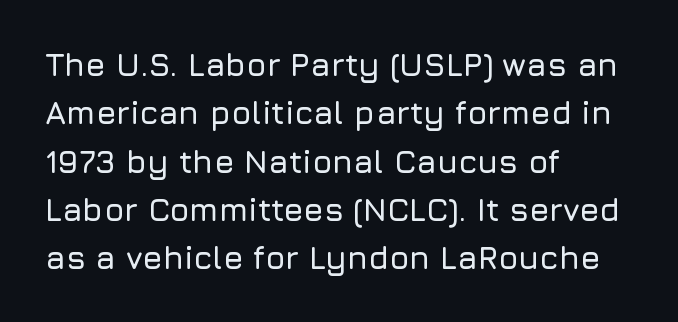
Unmarked baselines from the first word to the last. Each letter keeps its own natural width here, so spacing adapts to shape. The block of text has a typical density, with ordinary space between rows. Observe the absence of serifs on each vertical stroke in this sample.
